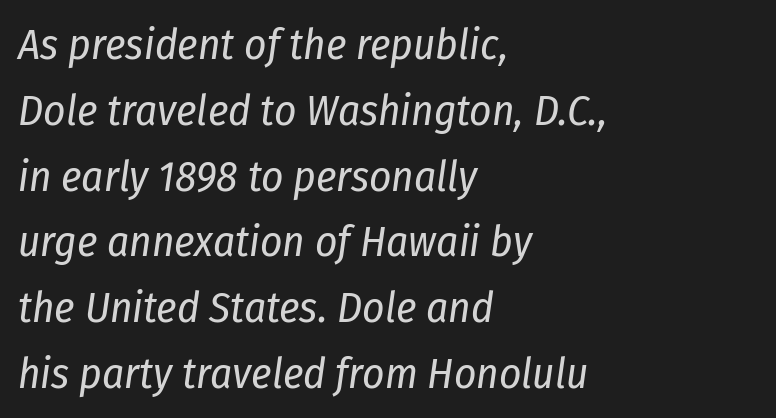
Q: Is the text bold? A: No.
Q: Is the text italic (slanted)? A: Yes, it leans right by about 8 degrees.
Q: Is the text underlined? A: No.
Q: How is the paragraph aligned? A: Left-aligned.
Q: Is the spacing between letters normal or unusually wide? A: Normal.
Q: Is the spacing between lines tight, normal or loose? A: Normal.
Q: Width (condensed, normal, or wide)? A: Condensed.
Q: Stroke contrast? A: Low.
Q: x-height? A: Medium.
Q: Monospaced? A: No.
